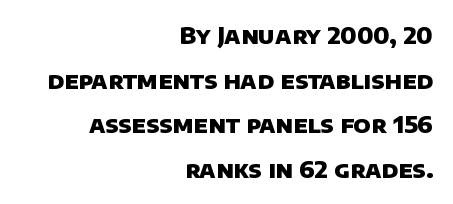
Q: Is the text bold? A: Yes.
Q: Is the text underlined? A: No.
Q: How is the paragraph aligned? A: Right-aligned.
Q: Is the spacing between letters normal or unusually wide? A: Normal.
Q: Is the spacing between lines tight, normal or loose? A: Loose.
